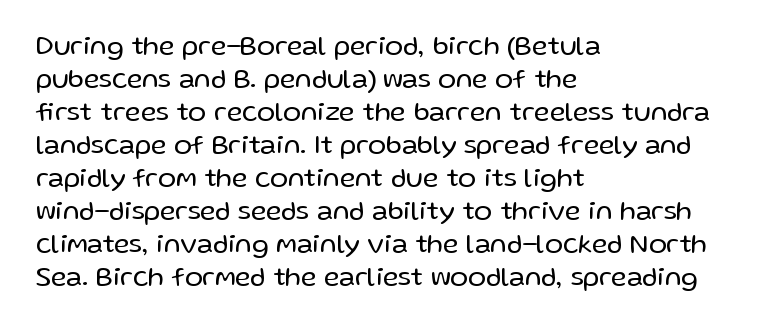
{"italic": "no", "bold": "no", "underline": "no", "align": "left", "line_spacing_ratio": 1.22, "letter_spacing": "normal", "letter_spacing_em": 0.0, "glyph_px": 27}
